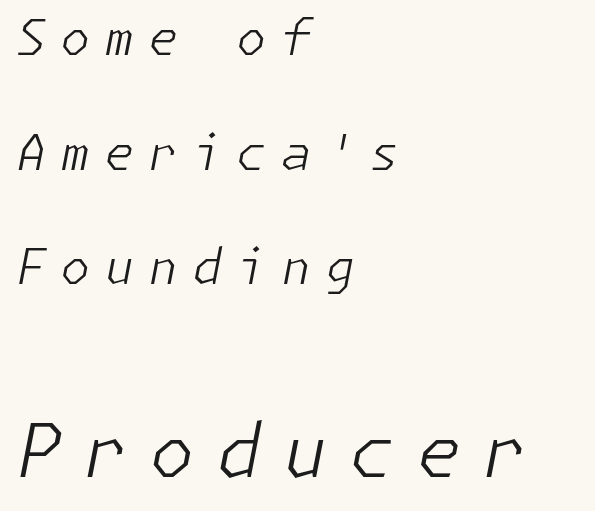
You could only call the tracking loose — the letters float apart. Block two is the big one; block one sits smaller above it. Unmarked baselines from the first word to the last. No chunkiness to these letters — they're not bold. Notice the wide empty band between every row — that's loose leading. Style check: oblique.
